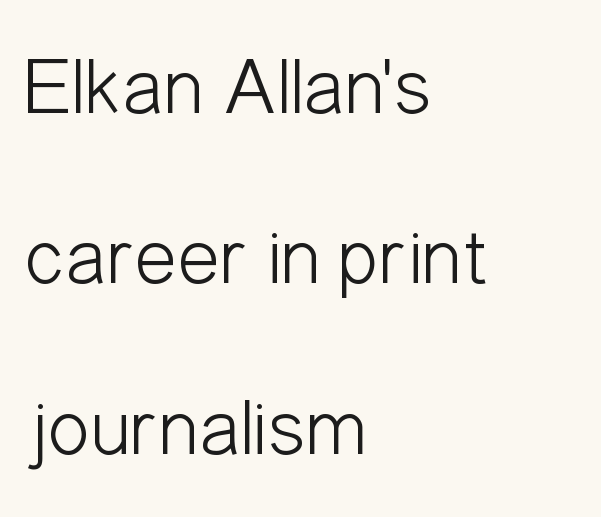
The image shows 80 px light, condensed sans-serif type, upright; set left-aligned, loose line spacing (2.13x), normal letter spacing, not underlined; low stroke contrast and a medium x-height.
